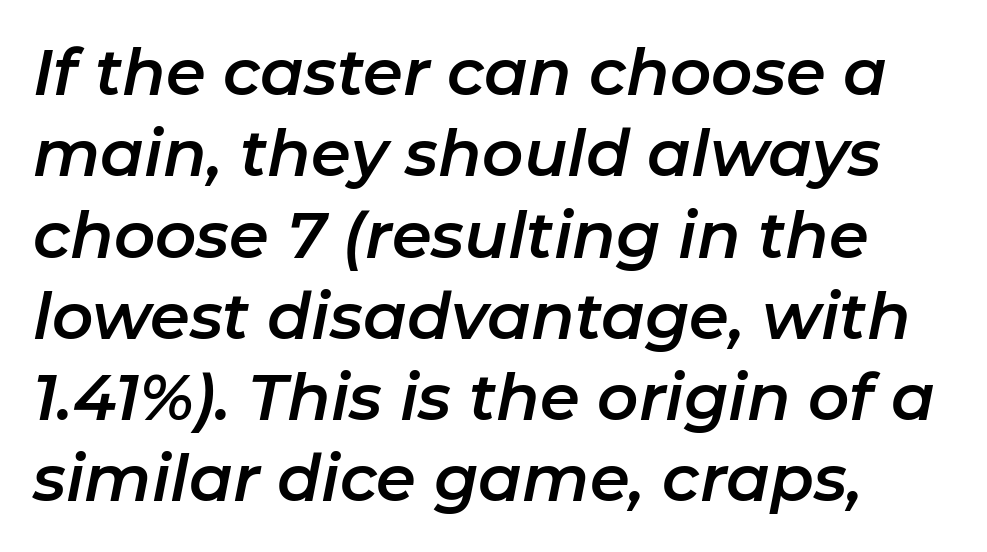
Q: Is the text italic (slanted)? A: Yes, it leans right by about 11 degrees.
Q: Is the text underlined? A: No.
Q: Is the spacing between letters normal or unusually wide? A: Normal.
Q: Is the spacing between lines tight, normal or loose? A: Normal.
Q: Width (condensed, normal, or wide)? A: Normal.
Q: Stroke contrast? A: Low.
Q: x-height? A: Medium.
Q: Monospaced? A: No.
